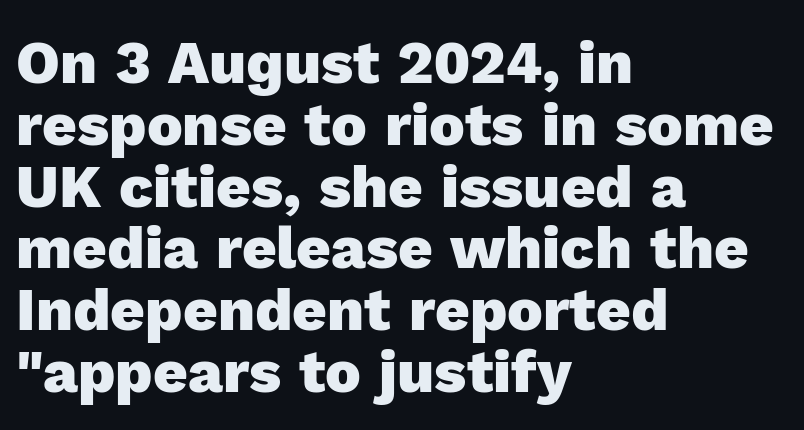
{"serif": "no", "italic": "no", "bold": "yes", "weight": "heavy", "width": "normal", "x_height": "medium", "monospaced": "no", "underline": "no", "align": "left", "line_spacing": "tight", "line_spacing_ratio": 1.03, "letter_spacing": "normal", "letter_spacing_em": 0.0, "glyph_px": 60}
